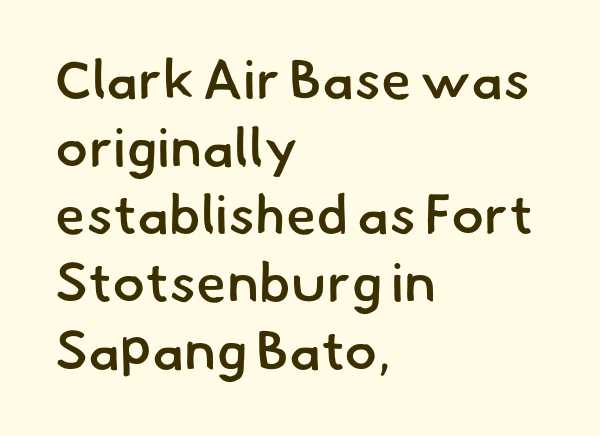
{"serif": "no", "bold": "semi", "weight": "semibold", "width": "normal", "stroke_contrast": "low", "x_height": "small", "monospaced": "no", "underline": "no", "align": "left", "line_spacing_ratio": 1.23, "letter_spacing": "normal", "letter_spacing_em": 0.0, "glyph_px": 55}
